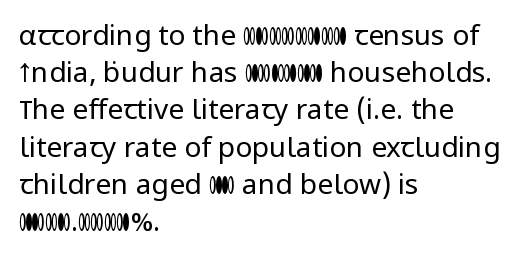
{"serif": "no", "italic": "no", "bold": "no", "weight": "regular", "width": "normal", "stroke_contrast": "low", "x_height": "medium", "monospaced": "no", "underline": "no", "align": "left", "line_spacing": "normal", "line_spacing_ratio": 1.33, "letter_spacing": "normal", "letter_spacing_em": 0.0, "glyph_px": 28}
